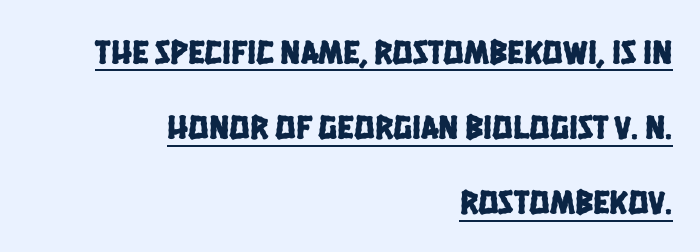
{"serif": "no", "width": "condensed", "stroke_contrast": "low", "x_height": "large", "monospaced": "no", "underline": "yes", "align": "right", "line_spacing": "loose", "line_spacing_ratio": 2.21, "letter_spacing": "normal", "letter_spacing_em": 0.0, "glyph_px": 34}
